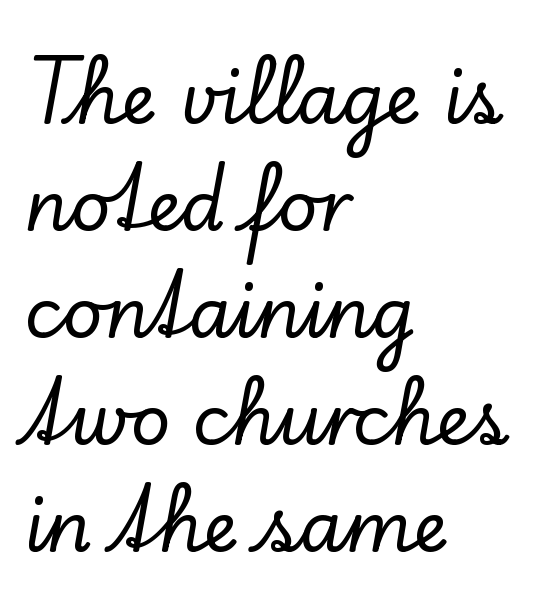
Typographically, this falls in the serif category. Letters rest on an invisible, unmarked baseline. Students, observe: this is what conventionally led text looks like. Think of a printed novel: that variable character pitch is what you see here.
